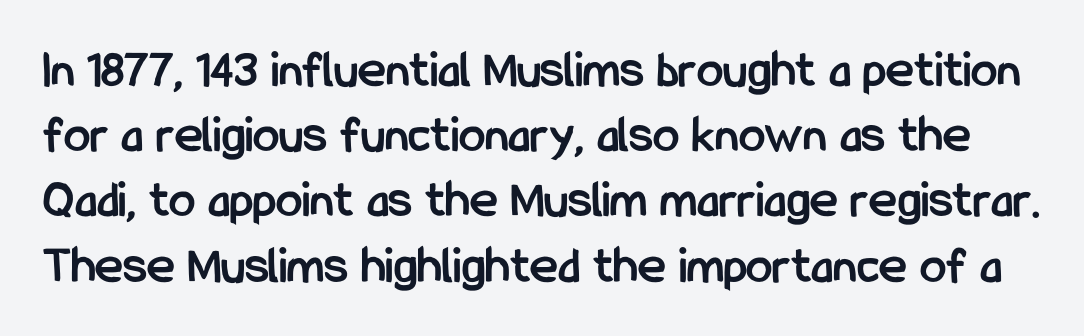
Q: Is the text bold? A: Yes.
Q: Is the text italic (slanted)? A: No, it is upright.
Q: Is the typeface a serif or a sans-serif typeface? A: Sans-serif.
Q: Is the text underlined? A: No.
Q: Is the spacing between letters normal or unusually wide? A: Normal.
Q: Width (condensed, normal, or wide)? A: Condensed.
Q: Stroke contrast? A: Low.
Q: x-height? A: Medium.
Q: Monospaced? A: No.
